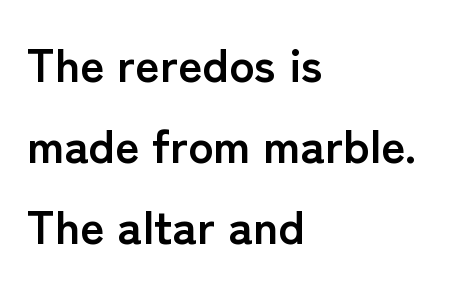
Q: Is the text bold? A: Yes.
Q: Is the text italic (slanted)? A: No, it is upright.
Q: Is the typeface a serif or a sans-serif typeface? A: Sans-serif.
Q: Is the text underlined? A: No.
Q: How is the paragraph aligned? A: Left-aligned.
Q: Is the spacing between letters normal or unusually wide? A: Normal.
Q: Width (condensed, normal, or wide)? A: Normal.
Q: Stroke contrast? A: Low.
Q: x-height? A: Medium.
Q: Monospaced? A: No.
